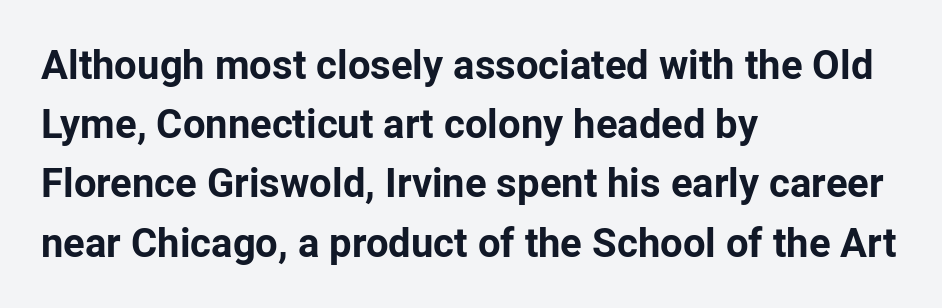
Spacing verdict: proportional, widths tailored to each character. Whoever set this chose a conventional vertical rhythm. Posture: vertical. Characters follow at the spacing the type designer built in. The space directly below the letters is spotless. If you drew a ruler down the left edge, every line would touch it.
